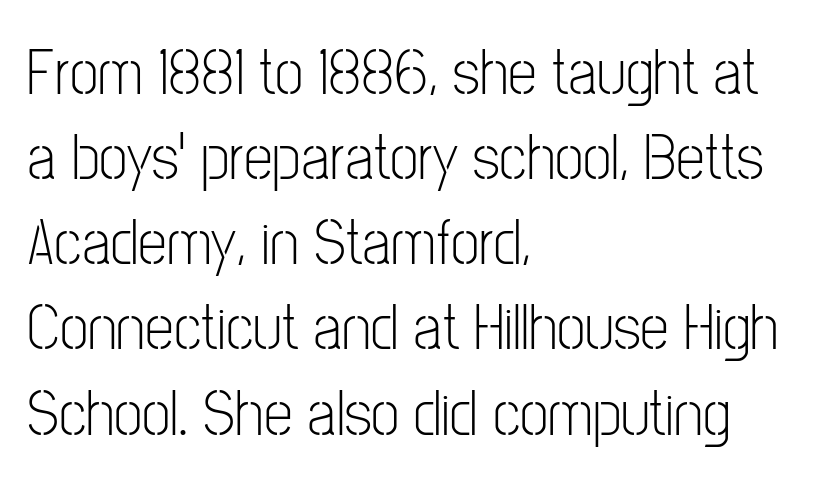
{"serif": "no", "italic": "no", "bold": "no", "weight": "light", "width": "condensed", "stroke_contrast": "low", "x_height": "medium", "monospaced": "no", "underline": "no", "align": "left", "line_spacing": "normal", "line_spacing_ratio": 1.31, "letter_spacing": "normal", "letter_spacing_em": 0.0, "glyph_px": 65}
